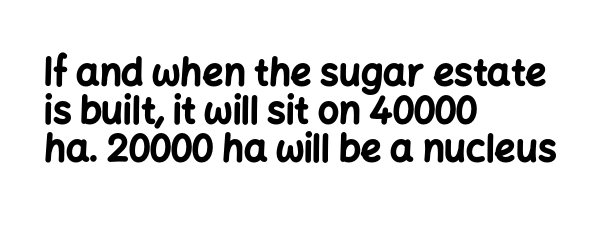
The image shows 37 px bold sans-serif type, upright; set left-aligned, tight line spacing (1.03x), normal letter spacing, not underlined; low stroke contrast and a medium x-height.
